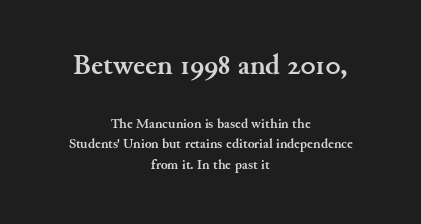
{"serif": "yes", "italic": "no", "bold": "yes", "weight": "semibold", "width": "normal", "stroke_contrast": "medium", "x_height": "small", "monospaced": "no", "underline": "no", "align": "center", "line_spacing": "normal", "line_spacing_ratio": 1.47, "letter_spacing": "normal", "letter_spacing_em": 0.0, "larger_block": "first", "size_ratio": 2.07, "glyph_px": 29}
